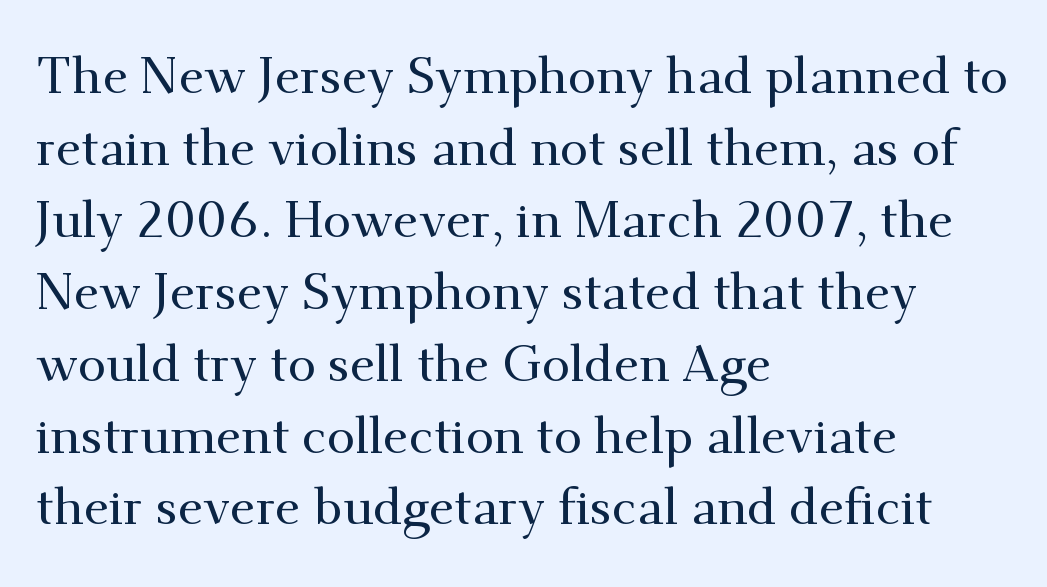
{"serif": "yes", "italic": "no", "width": "normal", "stroke_contrast": "medium", "x_height": "small", "monospaced": "no", "underline": "no", "align": "left", "line_spacing": "normal", "line_spacing_ratio": 1.41, "letter_spacing": "normal", "letter_spacing_em": 0.0, "glyph_px": 51}
